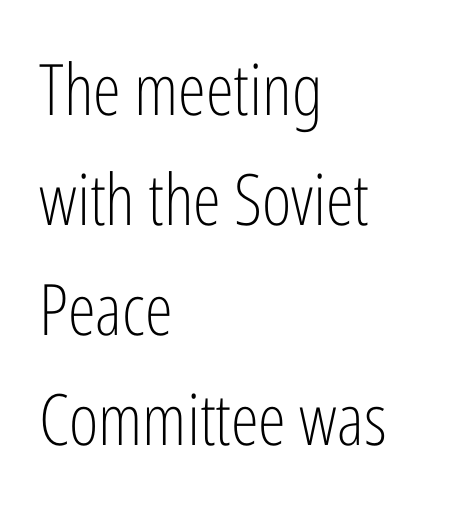
{"serif": "no", "italic": "no", "bold": "no", "weight": "light", "width": "condensed", "stroke_contrast": "low", "x_height": "medium", "monospaced": "no", "underline": "no", "align": "left", "line_spacing": "normal", "line_spacing_ratio": 1.55, "letter_spacing": "normal", "letter_spacing_em": 0.0, "glyph_px": 71}
